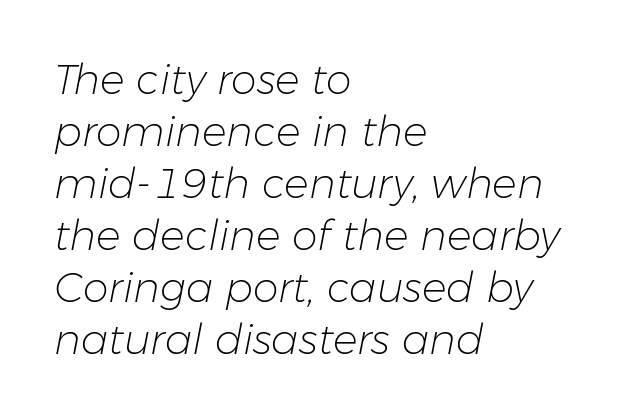
Q: Is the text bold? A: No.
Q: Is the text italic (slanted)? A: Yes, it leans right by about 11 degrees.
Q: Is the text underlined? A: No.
Q: How is the paragraph aligned? A: Left-aligned.
Q: Is the spacing between letters normal or unusually wide? A: Normal.
Q: Is the spacing between lines tight, normal or loose? A: Normal.
Q: Width (condensed, normal, or wide)? A: Normal.
Q: Stroke contrast? A: Low.
Q: x-height? A: Medium.
Q: Monospaced? A: No.
